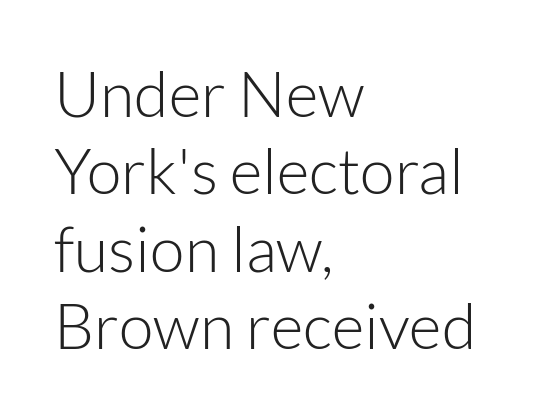
{"serif": "no", "italic": "no", "bold": "no", "weight": "light", "width": "normal", "stroke_contrast": "low", "x_height": "medium", "monospaced": "no", "underline": "no", "align": "left", "line_spacing_ratio": 1.23, "letter_spacing": "normal", "letter_spacing_em": 0.0, "glyph_px": 63}
